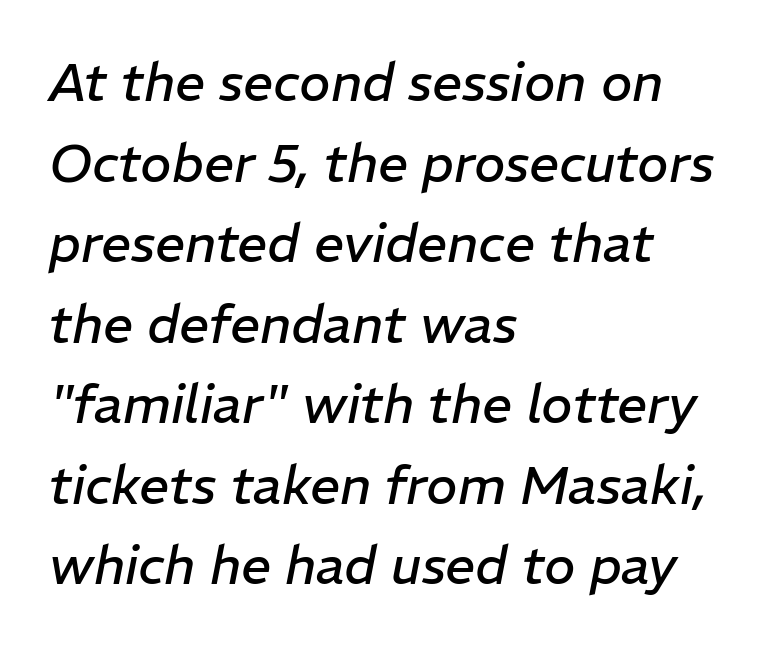
{"italic": "yes", "lean": "right", "slant_degrees": 11, "bold": "no", "weight": "regular", "width": "normal", "stroke_contrast": "low", "x_height": "medium", "monospaced": "no", "underline": "no", "align": "left", "line_spacing": "normal", "line_spacing_ratio": 1.52, "letter_spacing": "normal", "letter_spacing_em": 0.0, "glyph_px": 53}
